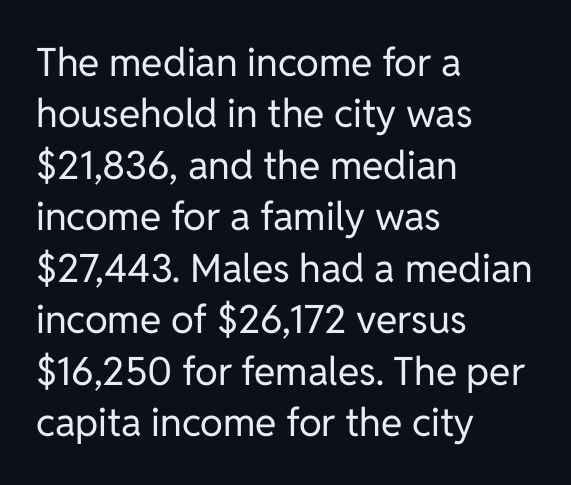
{"serif": "no", "italic": "no", "bold": "no", "weight": "regular", "width": "normal", "stroke_contrast": "low", "x_height": "medium", "monospaced": "no", "underline": "no", "align": "left", "line_spacing": "normal", "line_spacing_ratio": 1.32, "letter_spacing": "normal", "letter_spacing_em": 0.0, "glyph_px": 39}
